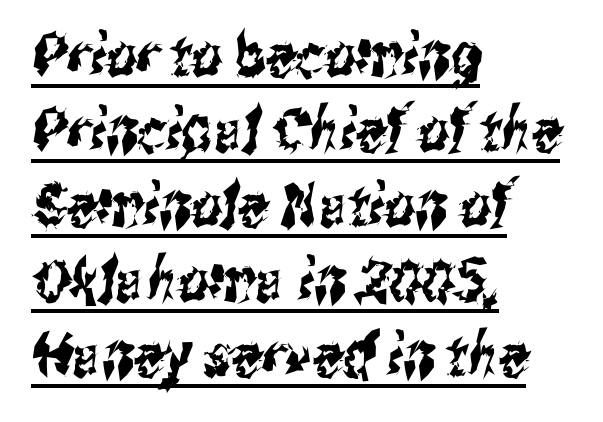
Q: Is the typeface a serif or a sans-serif typeface? A: Sans-serif.
Q: Is the text underlined? A: Yes.
Q: How is the paragraph aligned? A: Left-aligned.
Q: Is the spacing between letters normal or unusually wide? A: Normal.
Q: Is the spacing between lines tight, normal or loose? A: Normal.
Q: Width (condensed, normal, or wide)? A: Condensed.
Q: Stroke contrast? A: Medium.
Q: x-height? A: Medium.
Q: Monospaced? A: No.
